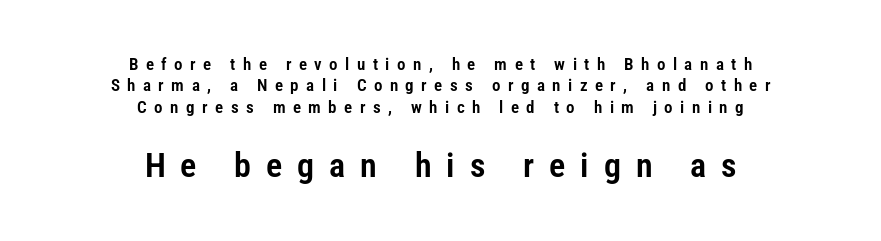
Q: Is the text italic (slanted)? A: No, it is upright.
Q: Is the typeface a serif or a sans-serif typeface? A: Sans-serif.
Q: Is the text underlined? A: No.
Q: How is the paragraph aligned? A: Centered.
Q: Is the spacing between letters normal or unusually wide? A: Unusually wide.
Q: Is the spacing between lines tight, normal or loose? A: Normal.
Q: Which block of text is set in a larger size, the first (top) or the second (bottom)? A: The second (bottom) one.
Q: Width (condensed, normal, or wide)? A: Condensed.
Q: Stroke contrast? A: Low.
Q: x-height? A: Medium.
Q: Monospaced? A: No.
